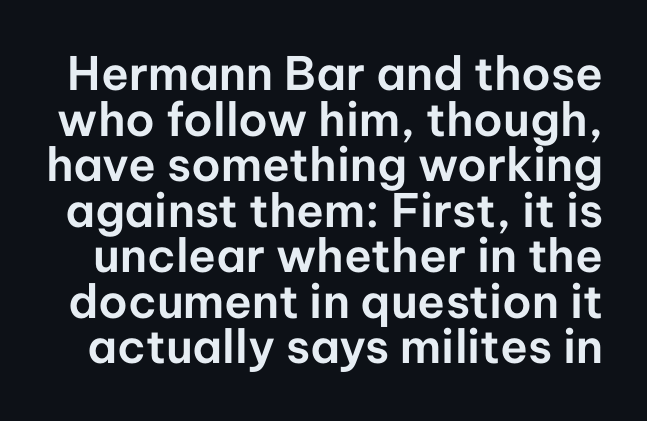
Q: Is the text italic (slanted)? A: No, it is upright.
Q: Is the typeface a serif or a sans-serif typeface? A: Sans-serif.
Q: Is the text underlined? A: No.
Q: Is the spacing between letters normal or unusually wide? A: Normal.
Q: Is the spacing between lines tight, normal or loose? A: Tight.
Q: Width (condensed, normal, or wide)? A: Normal.
Q: Stroke contrast? A: Low.
Q: x-height? A: Medium.
Q: Monospaced? A: No.
